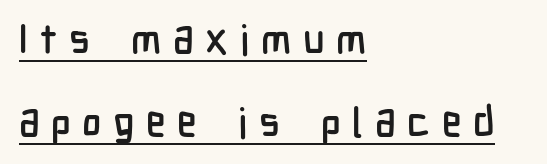
{"serif": "no", "italic": "no", "width": "condensed", "stroke_contrast": "low", "x_height": "medium", "monospaced": "no", "underline": "yes", "align": "left", "line_spacing": "loose", "line_spacing_ratio": 2.03, "letter_spacing": "wide", "letter_spacing_em": 0.28, "glyph_px": 41}
